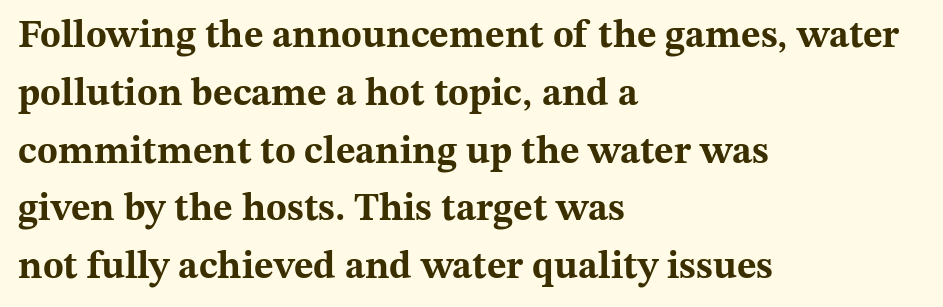
The tracking reads as untouched default to a designer's eye. The font's upright variant was chosen for this text. Serifs: yes, visible at the terminals of the letterforms. The characters look thick and weighty, a clear bold. The gap between lines stays unmarked.
